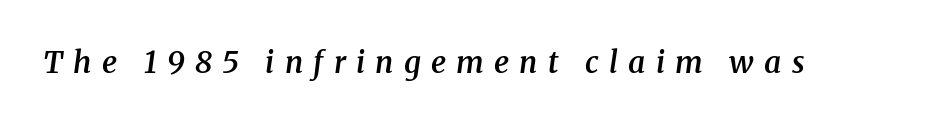
{"serif": "yes", "italic": "yes", "lean": "right", "slant_degrees": 8, "bold": "semi", "weight": "semibold", "width": "normal", "stroke_contrast": "medium", "x_height": "medium", "monospaced": "no", "underline": "no", "letter_spacing": "wide", "letter_spacing_em": 0.34, "glyph_px": 30}
